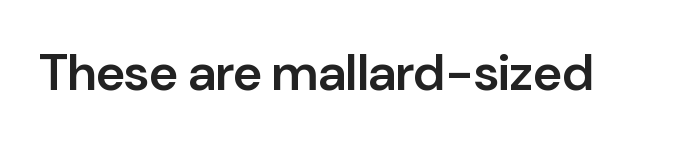
The image shows 51 px semibold sans-serif type, upright; set normal letter spacing, not underlined; low stroke contrast and a medium x-height.
